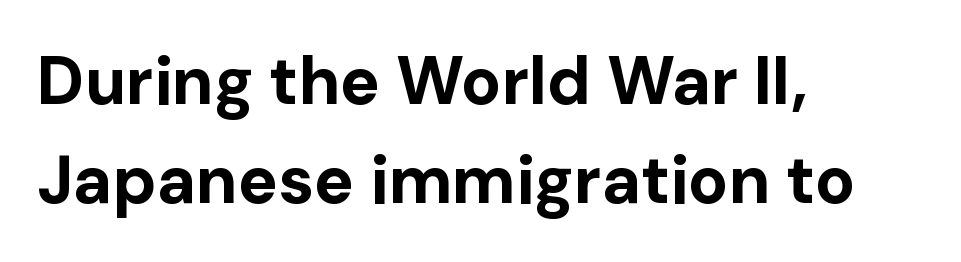
The image shows 67 px bold sans-serif type, upright; set left-aligned, normal line spacing (1.48x), normal letter spacing, not underlined; low stroke contrast and a medium x-height.
